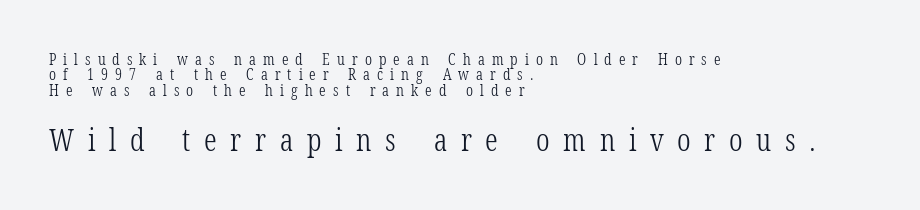
This sample has the flowing, uneven cadence of proportional lettering. Scale increases going downward across the two blocks. Vertical spacing — tight. You could only call the tracking loose — the letters float apart. This is not heavy type; no bold has been used.
